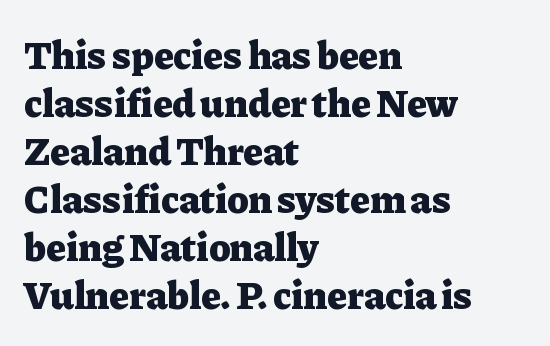
Q: Is the text bold? A: Yes.
Q: Is the text italic (slanted)? A: No, it is upright.
Q: Is the typeface a serif or a sans-serif typeface? A: Serif.
Q: Is the text underlined? A: No.
Q: How is the paragraph aligned? A: Left-aligned.
Q: Is the spacing between letters normal or unusually wide? A: Normal.
Q: Width (condensed, normal, or wide)? A: Normal.
Q: Stroke contrast? A: Low.
Q: x-height? A: Medium.
Q: Monospaced? A: No.
